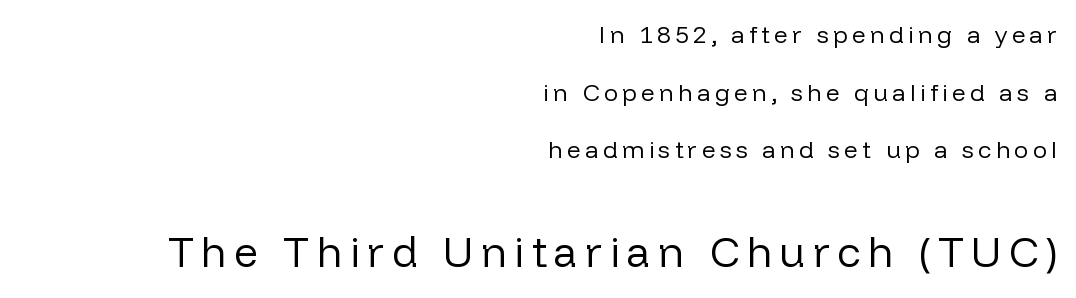
A typesetter would call this leading open, well beyond the default. The font's upright variant was chosen for this text. Bare-footed words on every line. Stroke thickness stays within the range of a standard reading face or lighter. Do the characters align in a grid? No, the font is proportional. Visually, the bottom section dominates because its glyphs are scaled up.
